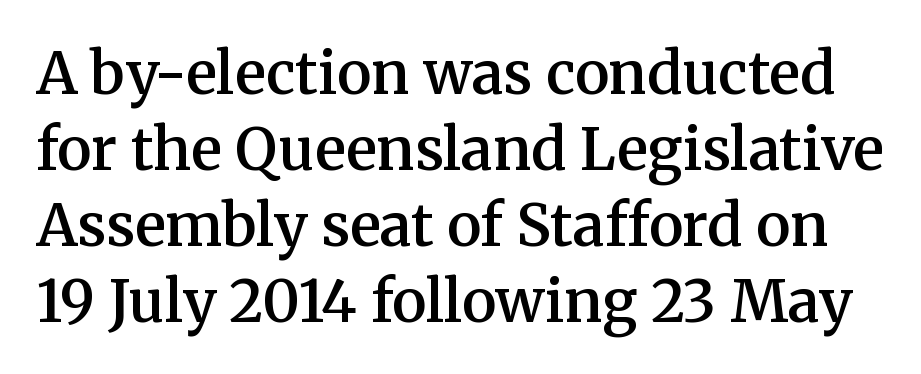
The image shows 58 px semibold serif type, upright; set normal line spacing (1.31x), normal letter spacing, not underlined; medium stroke contrast and a medium x-height.
